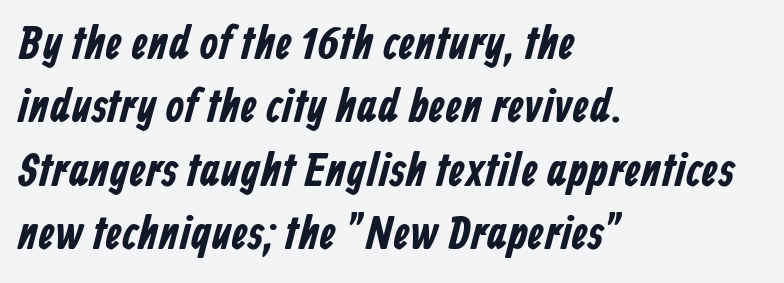
The image shows 47 px condensed sans-serif type; set left-aligned, normal line spacing (1.35x), normal letter spacing, not underlined; low stroke contrast and a medium x-height.
